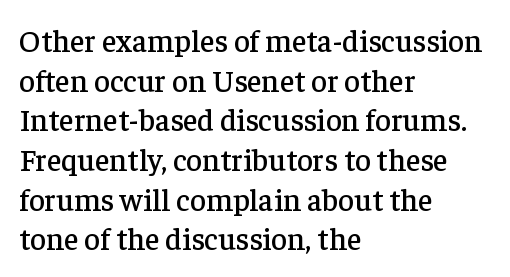
{"serif": "yes", "italic": "no", "width": "normal", "stroke_contrast": "low", "x_height": "medium", "monospaced": "no", "underline": "no", "align": "left", "line_spacing": "normal", "line_spacing_ratio": 1.28, "letter_spacing": "normal", "letter_spacing_em": 0.0, "glyph_px": 31}
